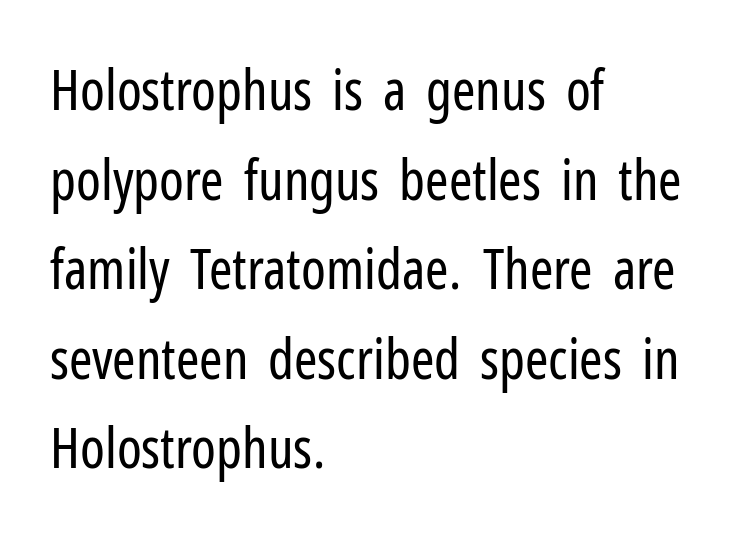
Is there much room between lines? A standard amount, neither cramped nor airy. This sample has the flowing, uneven cadence of proportional lettering. These lines are set flush left with a ragged right edge. The passage shown is typeset with a sans-serif family. This sample uses plain, unmodified letter spacing. Stroke mass is kept to a normal reading level or below.
